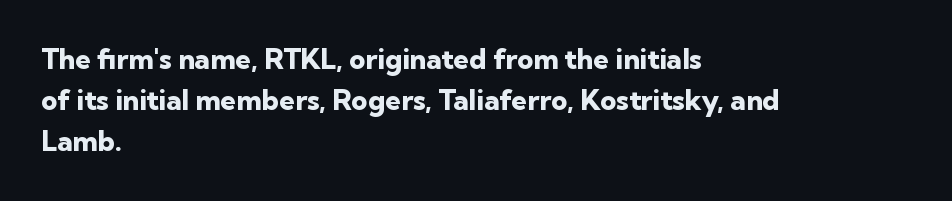
The image shows 28 px heavy sans-serif type, upright; set left-aligned, normal line spacing (1.47x), normal letter spacing, not underlined; low stroke contrast and a medium x-height.
